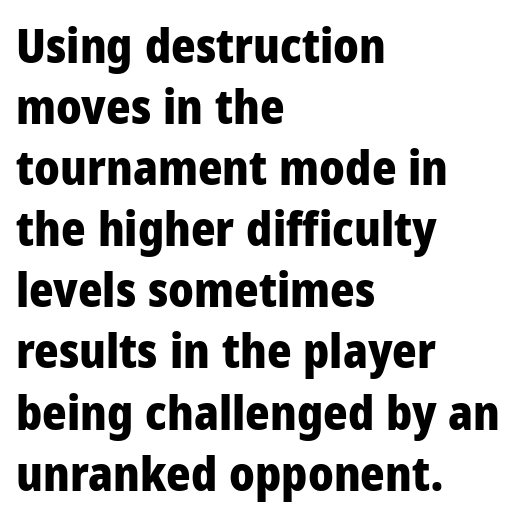
Plenty of ink on the page — the face is bold. The rows are spaced the way most documents space them. Unlike a traditional serif, this face leaves its strokes unadorned. The face used here is rendered with its standard letterfit.
